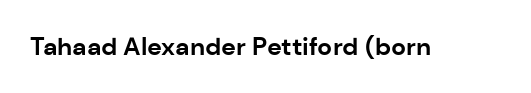
Q: Is the text bold? A: Yes.
Q: Is the text italic (slanted)? A: No, it is upright.
Q: Is the text underlined? A: No.
Q: Is the spacing between letters normal or unusually wide? A: Normal.
